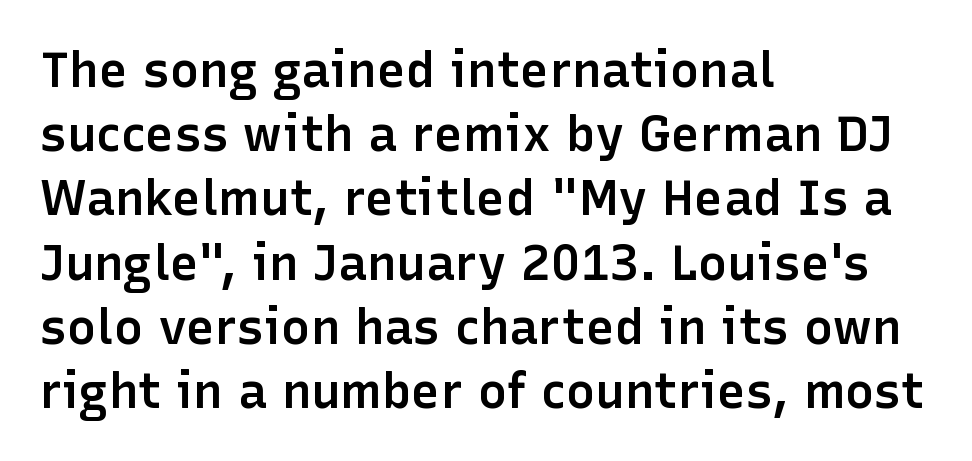
Q: Is the text bold? A: Semi-bold.
Q: Is the text italic (slanted)? A: No, it is upright.
Q: Is the typeface a serif or a sans-serif typeface? A: Sans-serif.
Q: Is the text underlined? A: No.
Q: How is the paragraph aligned? A: Left-aligned.
Q: Is the spacing between letters normal or unusually wide? A: Normal.
Q: Is the spacing between lines tight, normal or loose? A: Normal.
Q: Width (condensed, normal, or wide)? A: Normal.
Q: Stroke contrast? A: Low.
Q: x-height? A: Medium.
Q: Monospaced? A: No.
